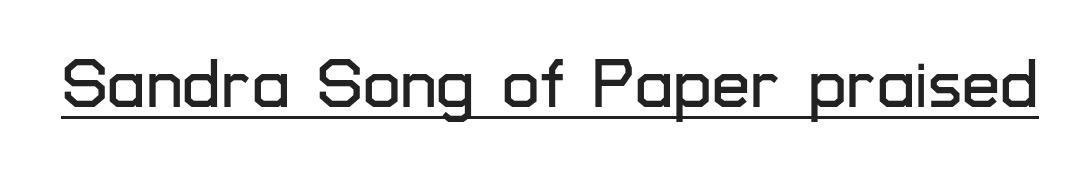
A sans-serif font was chosen for this passage. The letters advance in unequal steps, a hallmark of proportional type. No italicization has been applied; the sample stays upright. Quick note: underline on. Students, note that the glyphs here touch the page at normal intervals.
